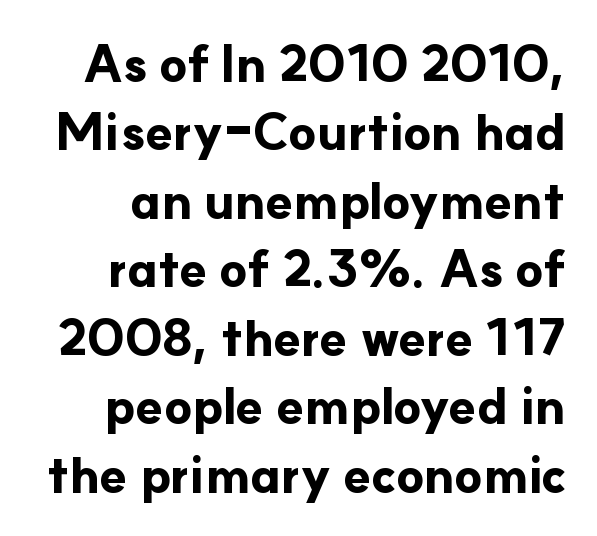
Q: Is the text bold? A: Yes.
Q: Is the text italic (slanted)? A: No, it is upright.
Q: Is the typeface a serif or a sans-serif typeface? A: Sans-serif.
Q: Is the text underlined? A: No.
Q: Is the spacing between letters normal or unusually wide? A: Normal.
Q: Is the spacing between lines tight, normal or loose? A: Normal.
Q: Width (condensed, normal, or wide)? A: Normal.
Q: Stroke contrast? A: Low.
Q: x-height? A: Small.
Q: Monospaced? A: No.
